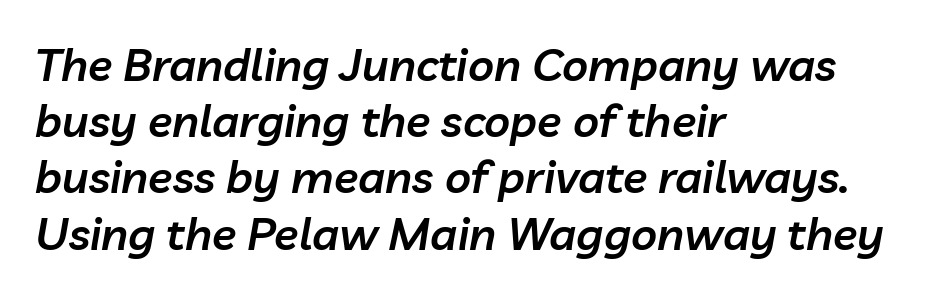
Q: Is the text bold? A: Semi-bold.
Q: Is the text italic (slanted)? A: Yes, it leans right by about 10 degrees.
Q: Is the text underlined? A: No.
Q: How is the paragraph aligned? A: Left-aligned.
Q: Is the spacing between letters normal or unusually wide? A: Normal.
Q: Is the spacing between lines tight, normal or loose? A: Normal.
Q: Width (condensed, normal, or wide)? A: Normal.
Q: Stroke contrast? A: Low.
Q: x-height? A: Medium.
Q: Monospaced? A: No.
